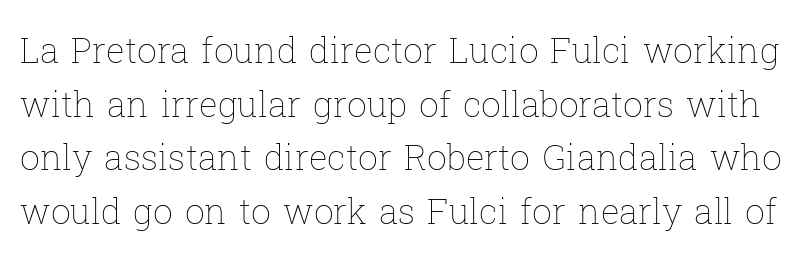
{"italic": "no", "bold": "no", "weight": "thin", "width": "normal", "stroke_contrast": "low", "x_height": "medium", "monospaced": "no", "underline": "no", "line_spacing": "normal", "line_spacing_ratio": 1.53, "letter_spacing": "normal", "letter_spacing_em": 0.0, "glyph_px": 35}
